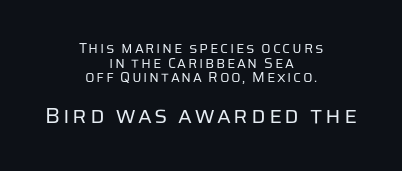
Q: Is the text bold? A: No.
Q: Is the text italic (slanted)? A: No, it is upright.
Q: Is the text underlined? A: No.
Q: How is the paragraph aligned? A: Centered.
Q: Is the spacing between lines tight, normal or loose? A: Tight.
Q: Which block of text is set in a larger size, the first (top) or the second (bottom)? A: The second (bottom) one.
